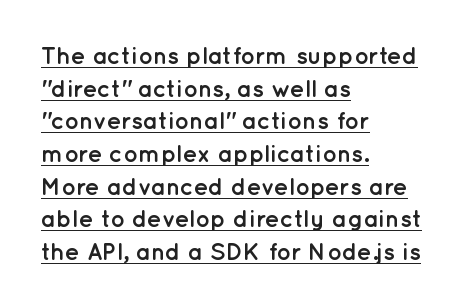
{"italic": "no", "bold": "yes", "underline": "yes", "align": "left", "line_spacing": "normal", "line_spacing_ratio": 1.36, "letter_spacing": "normal", "letter_spacing_em": 0.0, "glyph_px": 24}
